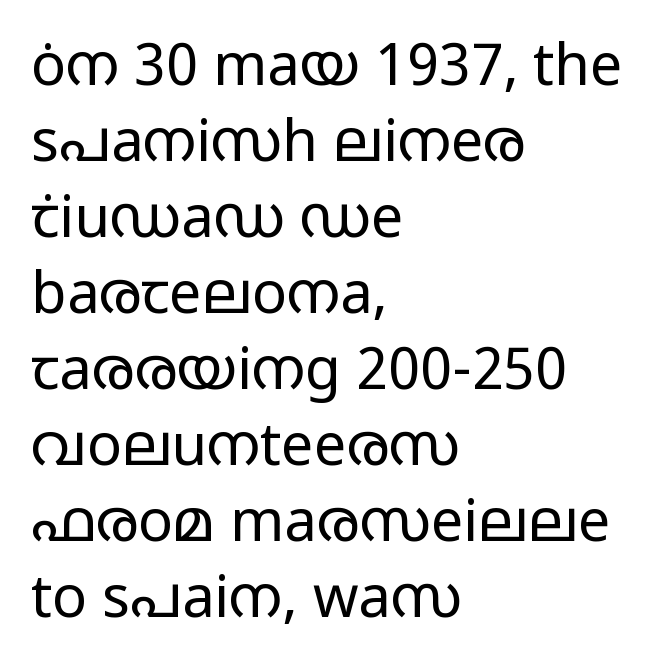
{"serif": "no", "italic": "no", "bold": "no", "weight": "regular", "width": "wide", "stroke_contrast": "low", "x_height": "medium", "monospaced": "no", "underline": "no", "align": "left", "line_spacing": "normal", "line_spacing_ratio": 1.31, "letter_spacing": "normal", "letter_spacing_em": 0.0, "glyph_px": 58}
